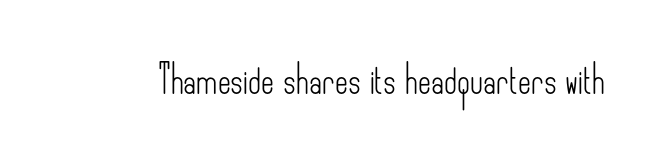
The image shows 28 px light, condensed sans-serif type, upright; set normal letter spacing, not underlined; low stroke contrast and a small x-height.
